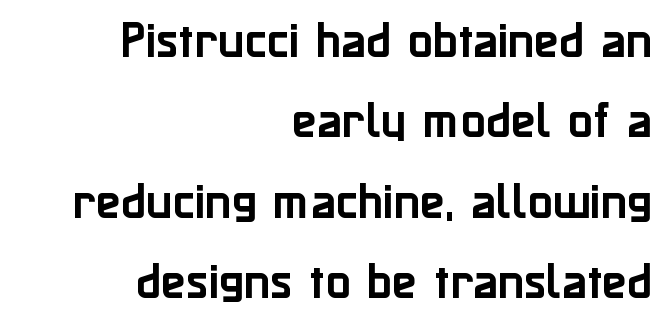
Posture: vertical. Type without underlining. Horizontal alignment here is rightward, an uncommon choice for prose. You could fit nearly another row in the gap between these rows.
